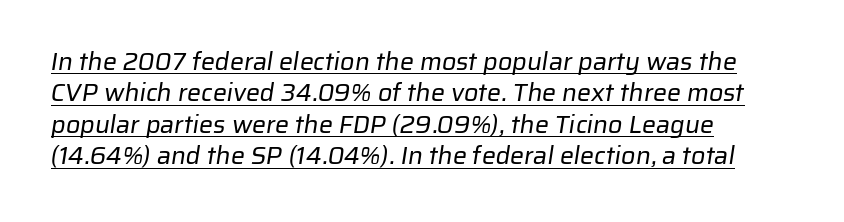
Q: Is the text bold? A: No.
Q: Is the text underlined? A: Yes.
Q: How is the paragraph aligned? A: Left-aligned.
Q: Is the spacing between letters normal or unusually wide? A: Normal.
Q: Is the spacing between lines tight, normal or loose? A: Normal.
